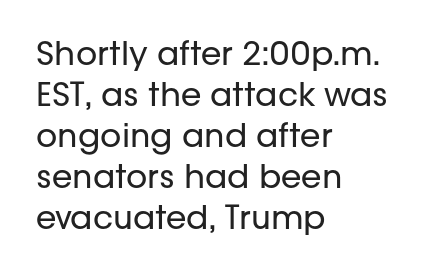
The image shows 33 px regular-weight sans-serif type, upright; set left-aligned, line spacing 1.24x, normal letter spacing, not underlined; low stroke contrast and a medium x-height.
